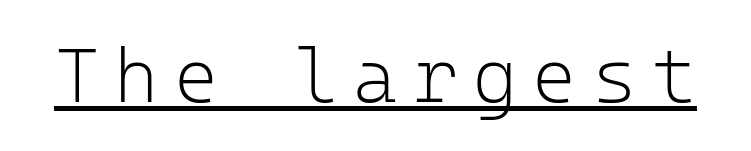
A sans-serif font was chosen for this passage. Notice how the stems are strictly vertical — no italics here. Like a heading marked for emphasis, these lines bear an underscore. Do the characters align in a grid? Yes, the font is monospaced.
